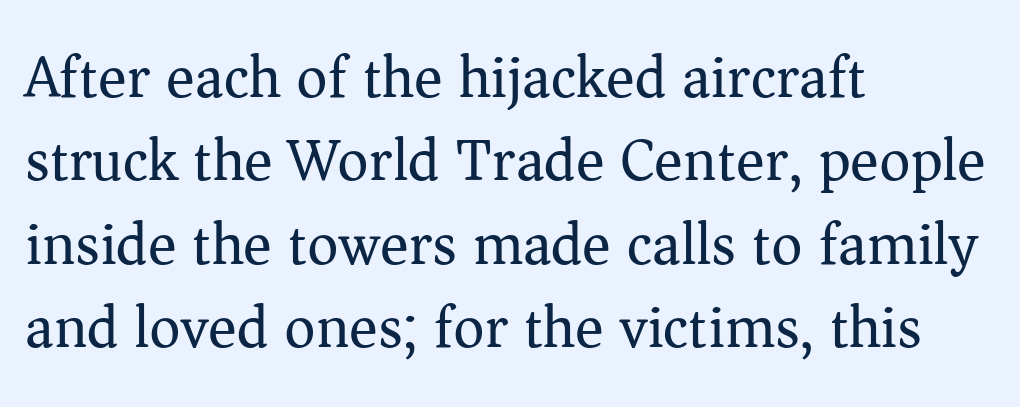
The image shows 60 px regular-weight serif type, upright; set left-aligned, normal line spacing (1.39x), normal letter spacing, not underlined; medium stroke contrast and a medium x-height.
